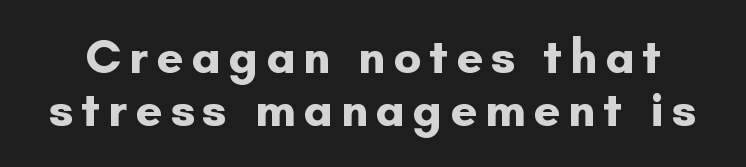
Q: Is the text bold? A: Yes.
Q: Is the text italic (slanted)? A: No, it is upright.
Q: Is the typeface a serif or a sans-serif typeface? A: Sans-serif.
Q: Is the text underlined? A: No.
Q: Is the spacing between lines tight, normal or loose? A: Tight.
Q: Width (condensed, normal, or wide)? A: Normal.
Q: Stroke contrast? A: Low.
Q: x-height? A: Small.
Q: Monospaced? A: No.
